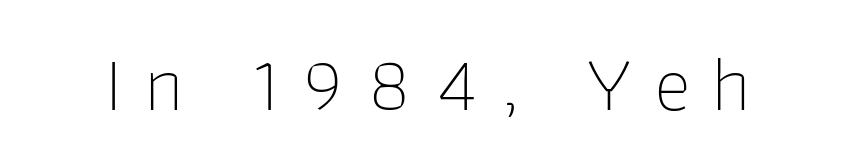
{"serif": "no", "italic": "no", "bold": "no", "weight": "thin", "width": "normal", "stroke_contrast": "low", "x_height": "medium", "monospaced": "no", "underline": "no", "letter_spacing": "wide", "letter_spacing_em": 0.27, "glyph_px": 79}
